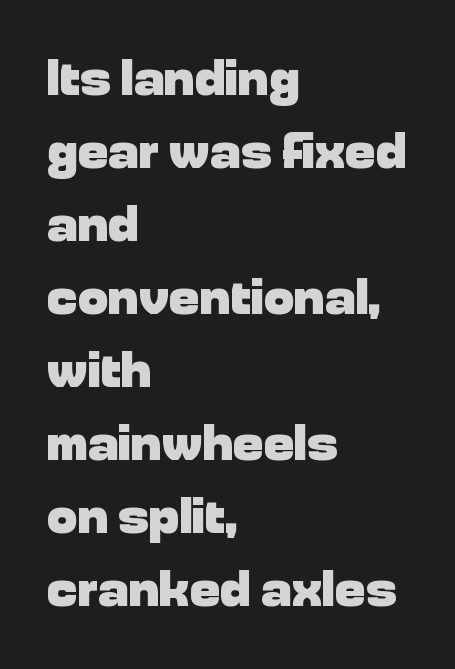
{"serif": "no", "italic": "no", "bold": "yes", "weight": "heavy", "width": "normal", "stroke_contrast": "low", "x_height": "medium", "monospaced": "no", "underline": "no", "align": "left", "line_spacing": "normal", "line_spacing_ratio": 1.43, "letter_spacing": "normal", "letter_spacing_em": 0.0, "glyph_px": 51}
